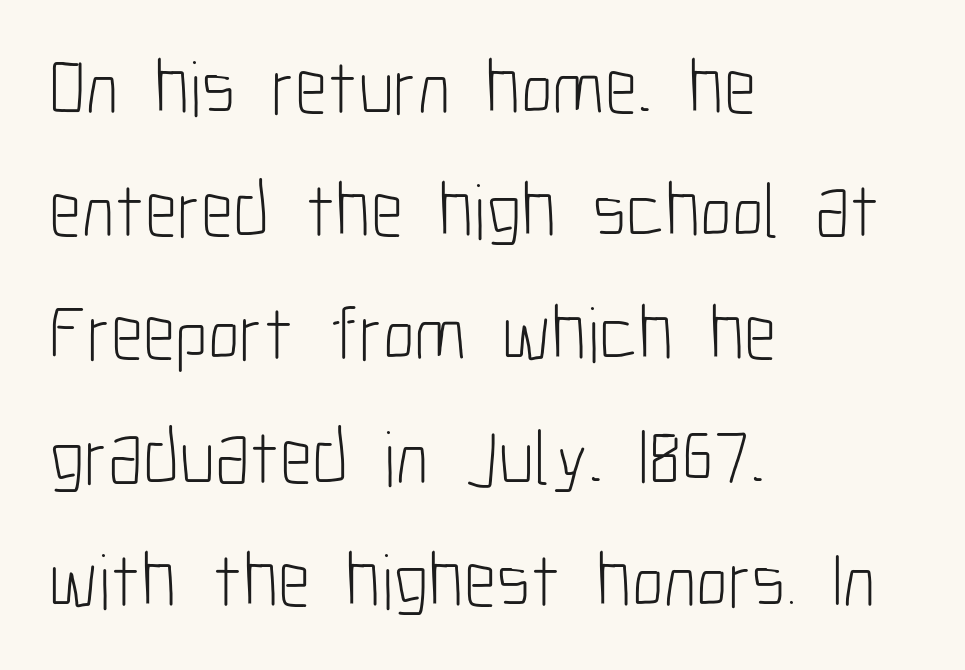
Q: Is the text bold? A: No.
Q: Is the text italic (slanted)? A: No, it is upright.
Q: Is the typeface a serif or a sans-serif typeface? A: Sans-serif.
Q: Is the text underlined? A: No.
Q: How is the paragraph aligned? A: Left-aligned.
Q: Is the spacing between letters normal or unusually wide? A: Normal.
Q: Is the spacing between lines tight, normal or loose? A: Normal.
Q: Width (condensed, normal, or wide)? A: Condensed.
Q: Stroke contrast? A: Low.
Q: x-height? A: Medium.
Q: Monospaced? A: No.
